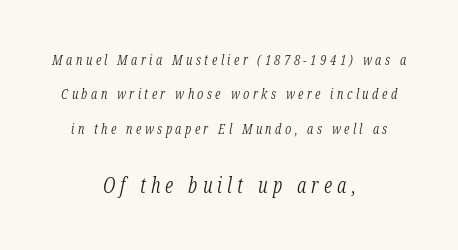
The image shows 21 px text type, italic (leaning right); set centered, loose line spacing (2.45x), unusually wide letter spacing (+0.25 em), not underlined; the second (bottom) block is 1.5x larger.
